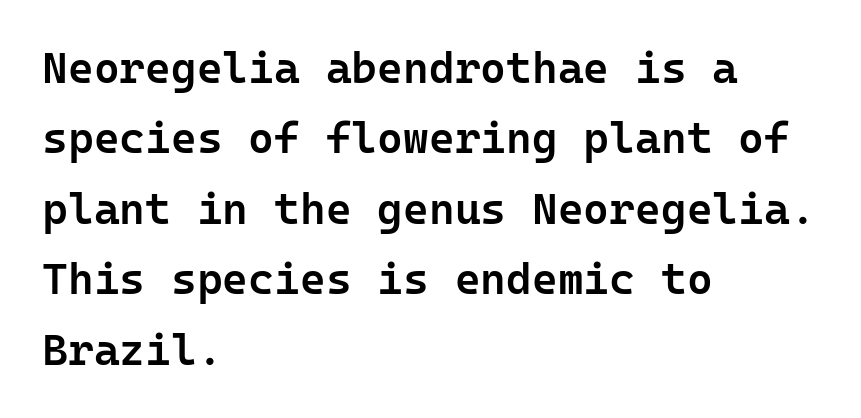
Q: Is the text bold? A: Semi-bold.
Q: Is the text italic (slanted)? A: No, it is upright.
Q: Is the typeface a serif or a sans-serif typeface? A: Sans-serif.
Q: Is the text underlined? A: No.
Q: How is the paragraph aligned? A: Left-aligned.
Q: Is the spacing between letters normal or unusually wide? A: Normal.
Q: Is the spacing between lines tight, normal or loose? A: Normal.
Q: Width (condensed, normal, or wide)? A: Normal.
Q: Stroke contrast? A: Low.
Q: x-height? A: Medium.
Q: Monospaced? A: Yes.
